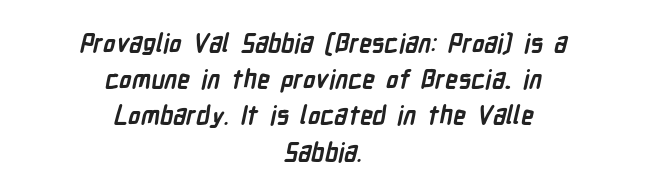
Q: Is the text bold? A: Yes.
Q: Is the text underlined? A: No.
Q: How is the paragraph aligned? A: Centered.
Q: Is the spacing between letters normal or unusually wide? A: Normal.
Q: Is the spacing between lines tight, normal or loose? A: Normal.
